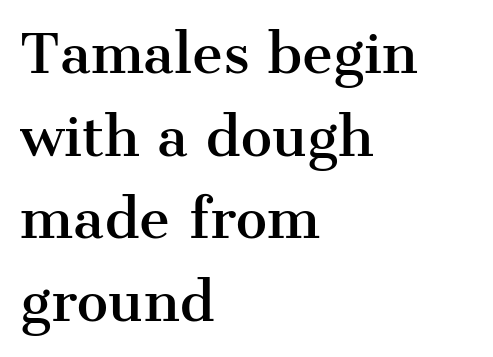
{"serif": "yes", "italic": "no", "width": "normal", "stroke_contrast": "medium", "x_height": "medium", "monospaced": "no", "underline": "no", "align": "left", "line_spacing": "normal", "line_spacing_ratio": 1.56, "letter_spacing": "normal", "letter_spacing_em": 0.0, "glyph_px": 53}
